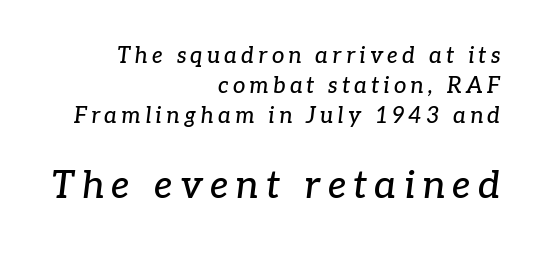
These lines are composed in type with serifs. Teacher's note: observe the even right margin — that is flush-right alignment. Visually, the bottom section dominates because its glyphs are scaled up. Whoever set this chose a conventional vertical rhythm. Quick note: italic.
